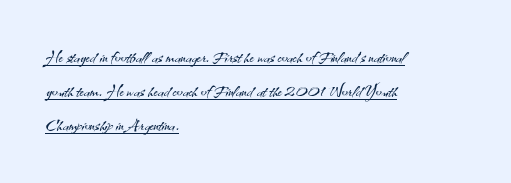
Q: Is the text bold? A: No.
Q: Is the text italic (slanted)? A: Yes.
Q: Is the text underlined? A: Yes.
Q: How is the paragraph aligned? A: Left-aligned.
Q: Is the spacing between letters normal or unusually wide? A: Normal.
Q: Is the spacing between lines tight, normal or loose? A: Normal.
